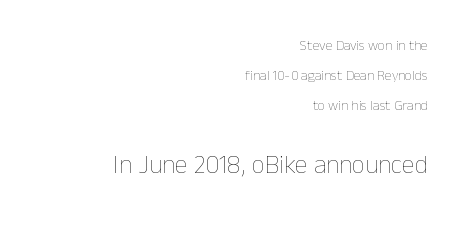
Q: Is the text bold? A: No.
Q: Is the text italic (slanted)? A: No, it is upright.
Q: Is the text underlined? A: No.
Q: How is the paragraph aligned? A: Right-aligned.
Q: Is the spacing between letters normal or unusually wide? A: Normal.
Q: Is the spacing between lines tight, normal or loose? A: Loose.
Q: Which block of text is set in a larger size, the first (top) or the second (bottom)? A: The second (bottom) one.
